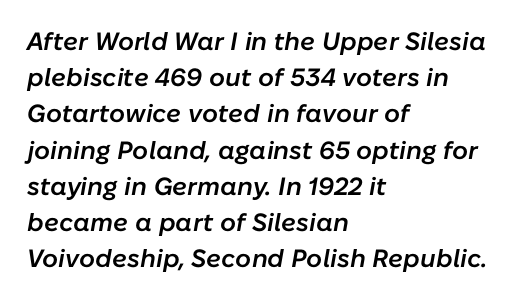
{"italic": "yes", "lean": "right", "slant_degrees": 10, "bold": "semi", "underline": "no", "align": "left", "line_spacing": "normal", "line_spacing_ratio": 1.45, "letter_spacing": "normal", "letter_spacing_em": 0.0, "glyph_px": 25}
